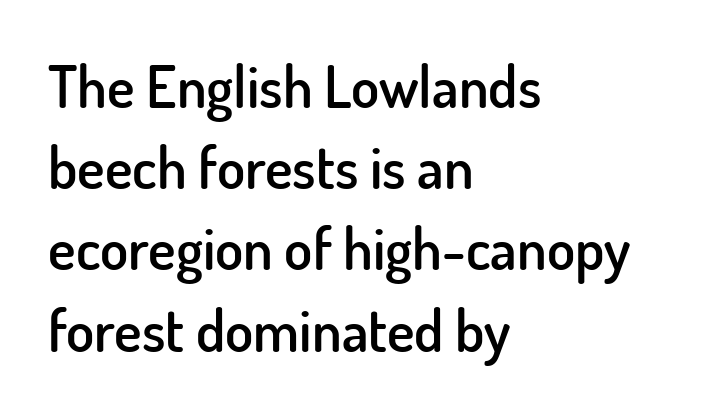
The baseline area is clear. This sample uses an upright cut, with every glyph sitting square on the baseline. The compositor pushed each line to the left boundary. Look at the tracking — it's just the regular setting, nothing added. This sample uses a sans-serif face. The rendering uses natural spacing where letterforms have individual widths.
